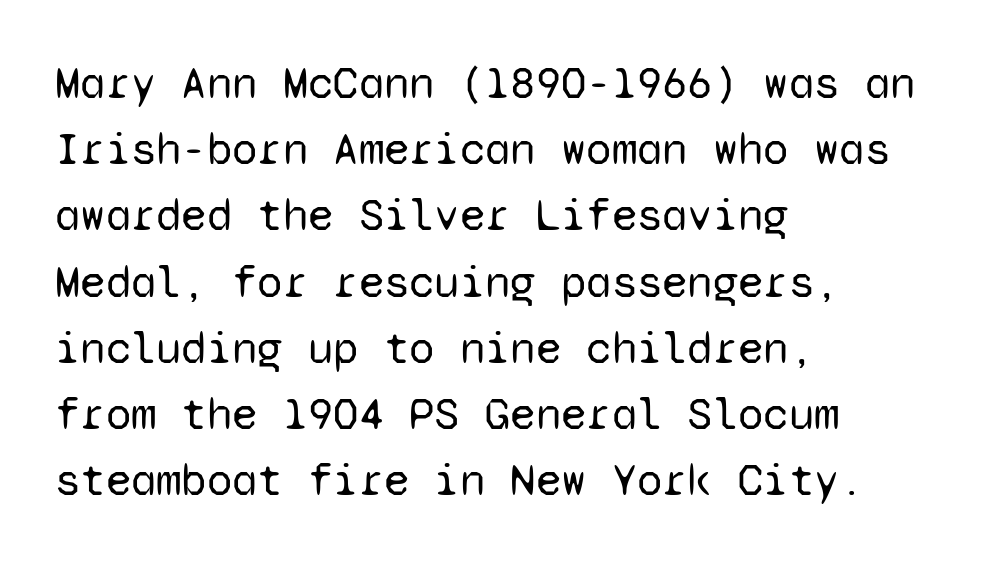
Q: Is the text bold? A: No.
Q: Is the text italic (slanted)? A: No, it is upright.
Q: Is the typeface a serif or a sans-serif typeface? A: Sans-serif.
Q: Is the text underlined? A: No.
Q: How is the paragraph aligned? A: Left-aligned.
Q: Is the spacing between letters normal or unusually wide? A: Normal.
Q: Is the spacing between lines tight, normal or loose? A: Normal.
Q: Width (condensed, normal, or wide)? A: Normal.
Q: Stroke contrast? A: Low.
Q: x-height? A: Medium.
Q: Monospaced? A: Yes.
